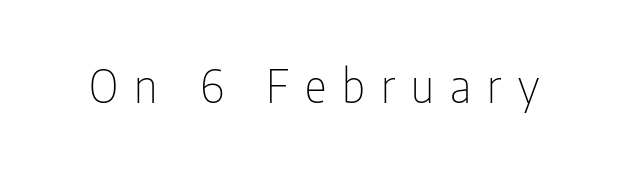
The image shows 46 px thin, condensed sans-serif type, upright; set unusually wide letter spacing (+0.35 em), not underlined; low stroke contrast and a medium x-height.
